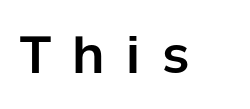
{"serif": "no", "italic": "no", "width": "normal", "stroke_contrast": "low", "x_height": "medium", "monospaced": "no", "underline": "no", "letter_spacing": "wide", "letter_spacing_em": 0.42, "glyph_px": 51}
